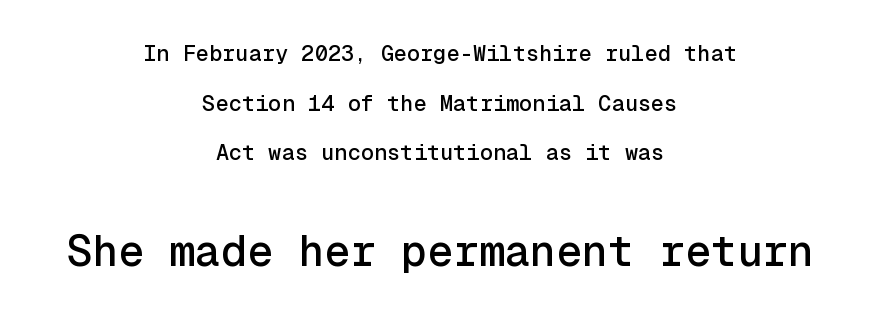
The image shows 43 px sans-serif type, upright, monospaced; set centered, loose line spacing (2.26x), normal letter spacing, not underlined; the second (bottom) block is 1.95x larger; a medium x-height.
